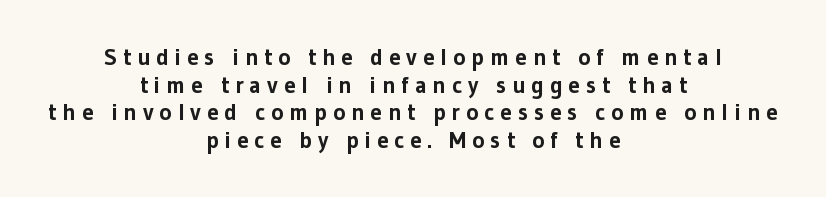
{"italic": "no", "bold": "yes", "underline": "no", "align": "center", "line_spacing_ratio": 1.2, "letter_spacing": "wide", "letter_spacing_em": 0.26, "glyph_px": 23}
